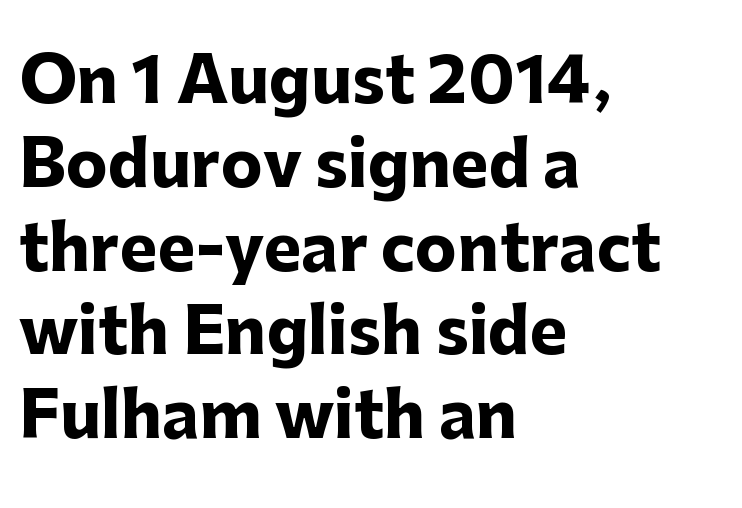
{"serif": "no", "italic": "no", "bold": "yes", "weight": "heavy", "width": "normal", "stroke_contrast": "low", "x_height": "medium", "monospaced": "no", "underline": "no", "align": "left", "line_spacing": "normal", "line_spacing_ratio": 1.33, "letter_spacing": "normal", "letter_spacing_em": 0.0, "glyph_px": 63}
